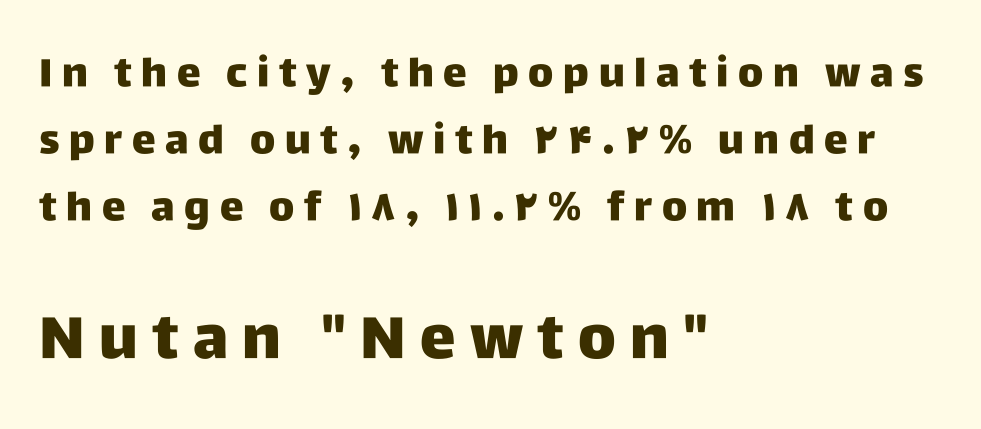
{"serif": "no", "italic": "no", "width": "normal", "stroke_contrast": "low", "x_height": "large", "monospaced": "no", "underline": "no", "align": "left", "line_spacing": "normal", "line_spacing_ratio": 1.67, "letter_spacing": "wide", "letter_spacing_em": 0.24, "larger_block": "second", "size_ratio": 1.5, "glyph_px": 60}
